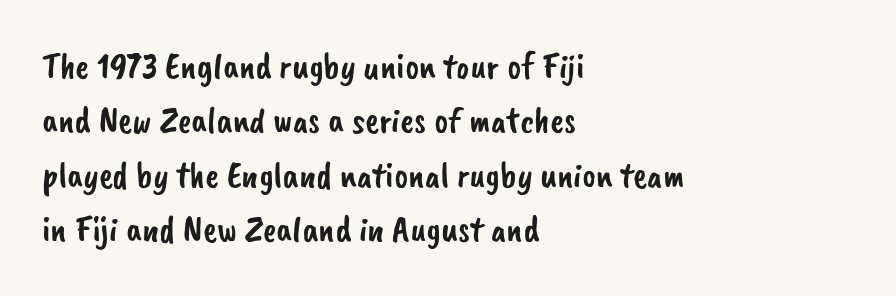
The image shows 37 px sans-serif type; set left-aligned, normal line spacing (1.47x), normal letter spacing, not underlined; low stroke contrast and a small x-height.
